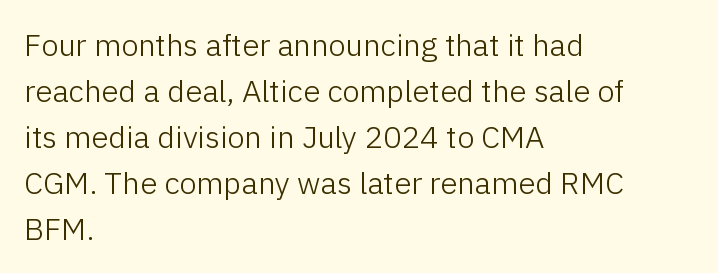
The image shows 31 px light sans-serif type, upright; set left-aligned, normal line spacing (1.48x), normal letter spacing, not underlined; low stroke contrast and a medium x-height.
